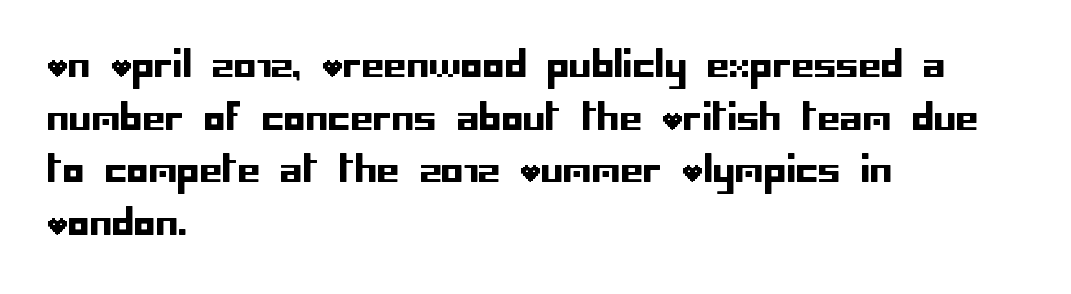
{"serif": "no", "italic": "no", "width": "normal", "stroke_contrast": "low", "x_height": "large", "underline": "no", "align": "left", "line_spacing": "normal", "line_spacing_ratio": 1.46, "letter_spacing": "normal", "letter_spacing_em": 0.0, "glyph_px": 36}
